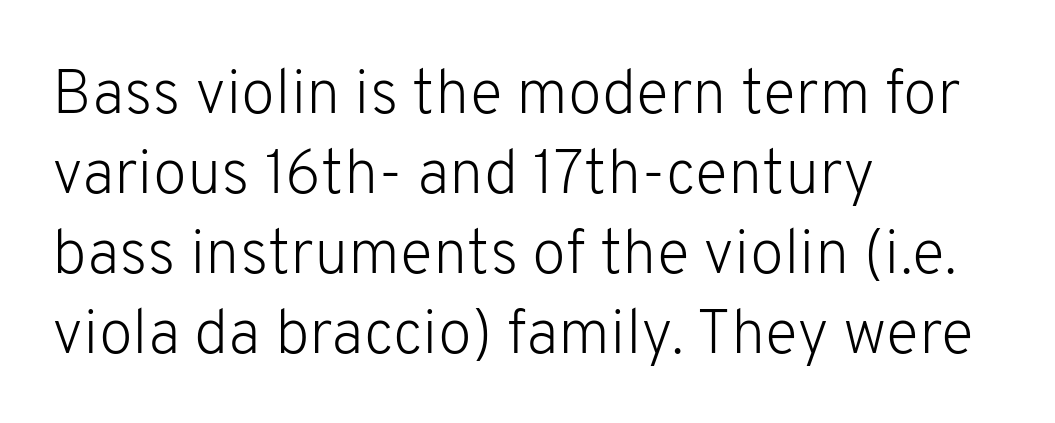
Layout note: lines flush left. Look at the bottom of the vertical strokes: they stop flat, with no serifs. You could not count columns in this text — the font is proportionally spaced. This sample uses an upright cut, with every glyph sitting square on the baseline. Quick note: underline off.
